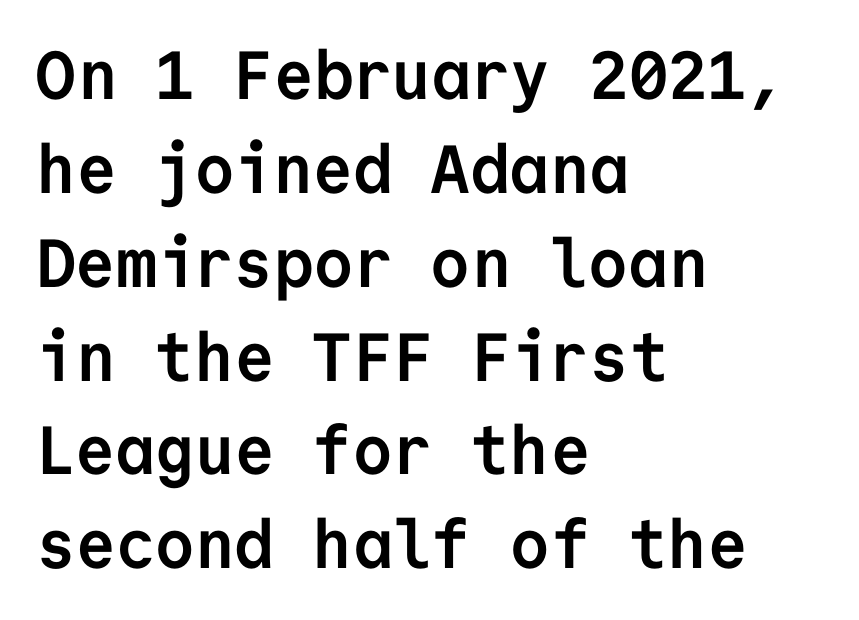
Q: Is the text bold? A: Yes.
Q: Is the text italic (slanted)? A: No, it is upright.
Q: Is the typeface a serif or a sans-serif typeface? A: Sans-serif.
Q: Is the text underlined? A: No.
Q: How is the paragraph aligned? A: Left-aligned.
Q: Is the spacing between letters normal or unusually wide? A: Normal.
Q: Is the spacing between lines tight, normal or loose? A: Normal.
Q: Width (condensed, normal, or wide)? A: Normal.
Q: Stroke contrast? A: Low.
Q: x-height? A: Medium.
Q: Monospaced? A: Yes.
